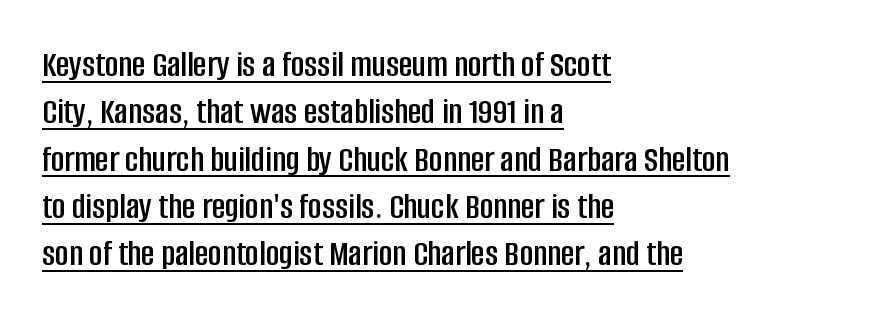
Stroke terminals: plain, sans-serif. The specimen includes a rule beneath the text block's lines. Italic: no, the glyphs are upright roman. These lines are rendered in a variable-pitch font. This sample is left-justified, so line endings fall wherever the words run out. The letters sit at their default tracking, neither squeezed nor spread.
